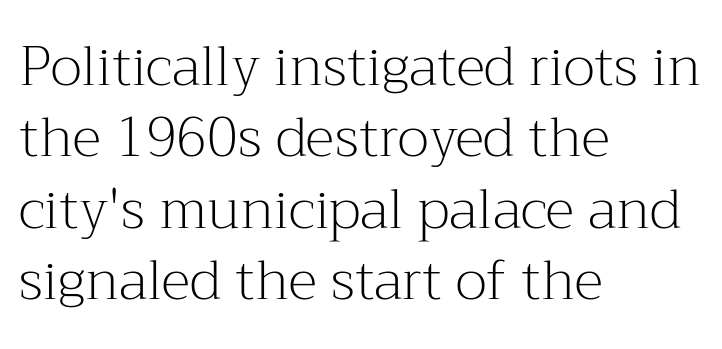
{"serif": "yes", "italic": "no", "bold": "no", "weight": "light", "width": "normal", "stroke_contrast": "medium", "x_height": "medium", "monospaced": "no", "underline": "no", "align": "left", "line_spacing": "normal", "line_spacing_ratio": 1.3, "letter_spacing": "normal", "letter_spacing_em": 0.0, "glyph_px": 55}
